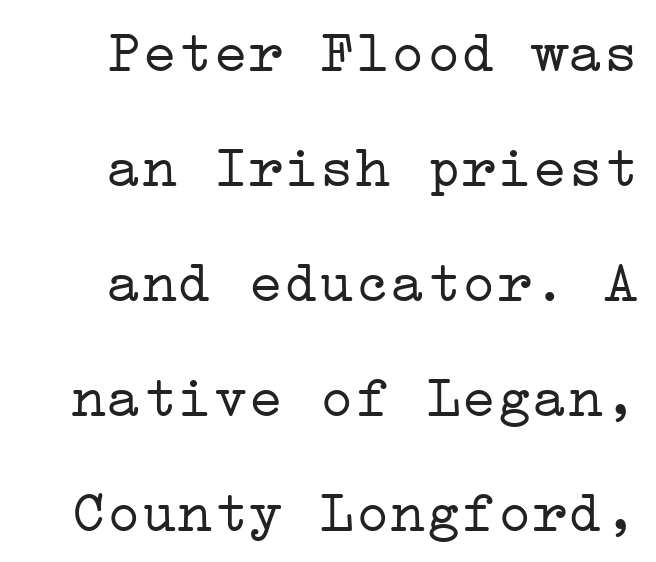
{"serif": "yes", "italic": "no", "bold": "no", "weight": "light", "width": "wide", "stroke_contrast": "low", "x_height": "medium", "underline": "no", "line_spacing": "loose", "line_spacing_ratio": 1.95, "letter_spacing": "normal", "letter_spacing_em": 0.0, "glyph_px": 59}
